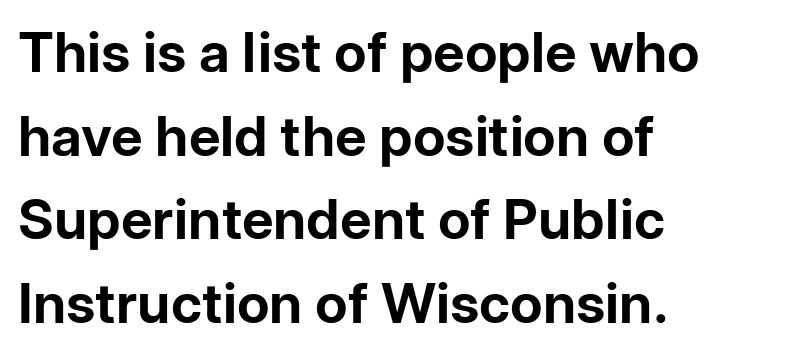
Q: Is the text bold? A: Yes.
Q: Is the text italic (slanted)? A: No, it is upright.
Q: Is the typeface a serif or a sans-serif typeface? A: Sans-serif.
Q: Is the text underlined? A: No.
Q: How is the paragraph aligned? A: Left-aligned.
Q: Is the spacing between letters normal or unusually wide? A: Normal.
Q: Is the spacing between lines tight, normal or loose? A: Normal.
Q: Width (condensed, normal, or wide)? A: Normal.
Q: Stroke contrast? A: Low.
Q: x-height? A: Medium.
Q: Monospaced? A: No.
